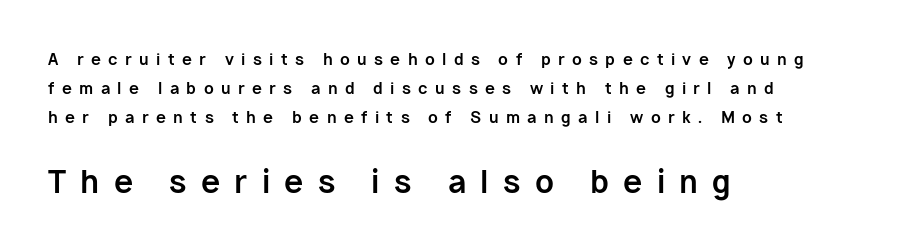
Q: Is the text bold? A: Yes.
Q: Is the text italic (slanted)? A: No, it is upright.
Q: Is the typeface a serif or a sans-serif typeface? A: Sans-serif.
Q: Is the text underlined? A: No.
Q: How is the paragraph aligned? A: Left-aligned.
Q: Is the spacing between letters normal or unusually wide? A: Unusually wide.
Q: Which block of text is set in a larger size, the first (top) or the second (bottom)? A: The second (bottom) one.
Q: Width (condensed, normal, or wide)? A: Normal.
Q: Stroke contrast? A: Low.
Q: x-height? A: Medium.
Q: Monospaced? A: No.
